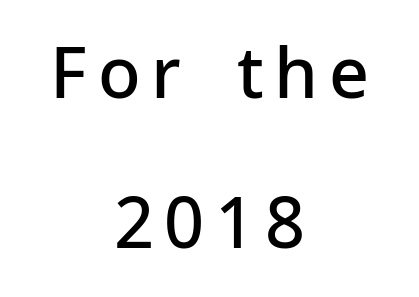
{"serif": "no", "italic": "no", "bold": "semi", "weight": "semibold", "width": "normal", "stroke_contrast": "low", "x_height": "medium", "monospaced": "no", "underline": "no", "align": "center", "line_spacing": "loose", "line_spacing_ratio": 2.15, "glyph_px": 70}
